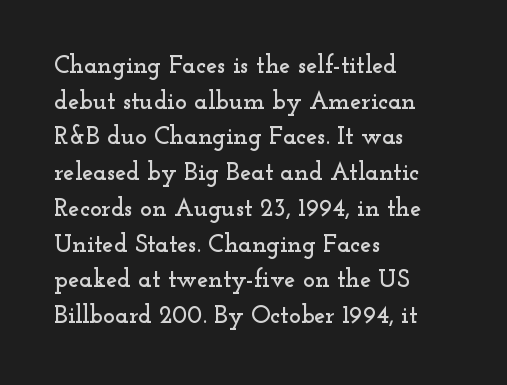
The image shows 25 px text type, upright; set left-aligned, normal line spacing (1.43x), normal letter spacing, not underlined.
